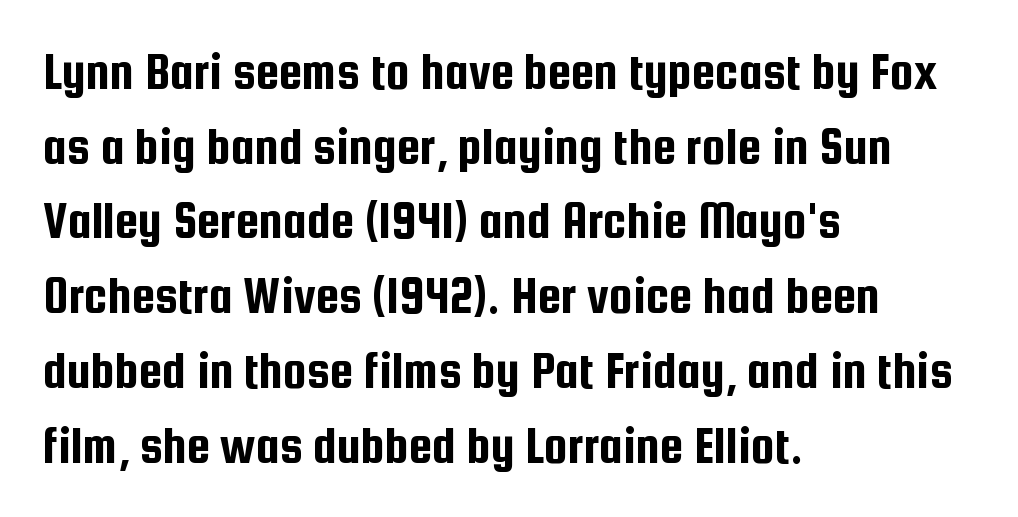
Q: Is the text italic (slanted)? A: No, it is upright.
Q: Is the typeface a serif or a sans-serif typeface? A: Sans-serif.
Q: Is the text underlined? A: No.
Q: How is the paragraph aligned? A: Left-aligned.
Q: Is the spacing between letters normal or unusually wide? A: Normal.
Q: Is the spacing between lines tight, normal or loose? A: Normal.
Q: Width (condensed, normal, or wide)? A: Condensed.
Q: Stroke contrast? A: Low.
Q: x-height? A: Medium.
Q: Monospaced? A: No.
